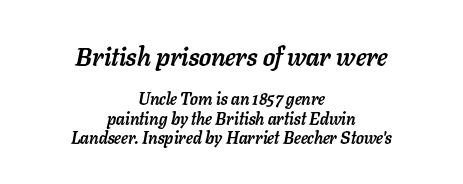
The image shows 26 px bold type, italic (leaning right); set centered, tight line spacing (1.14x), normal letter spacing, not underlined; the first (top) block is 1.53x larger.
